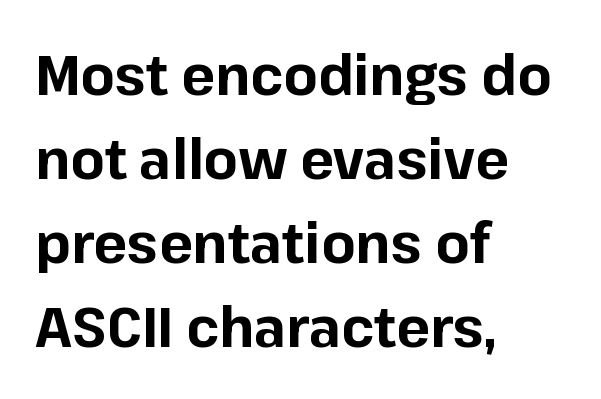
The image shows 56 px bold sans-serif type, upright; set left-aligned, normal line spacing (1.5x), normal letter spacing, not underlined; low stroke contrast and a medium x-height.
